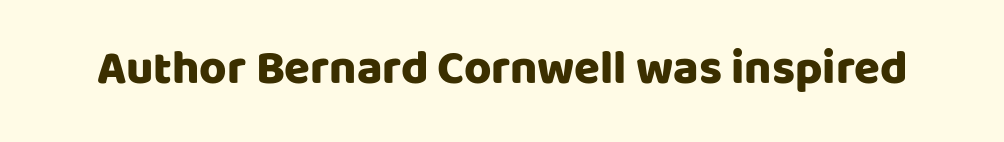
The image shows 47 px sans-serif type, upright; set normal letter spacing, not underlined; low stroke contrast and a large x-height.
